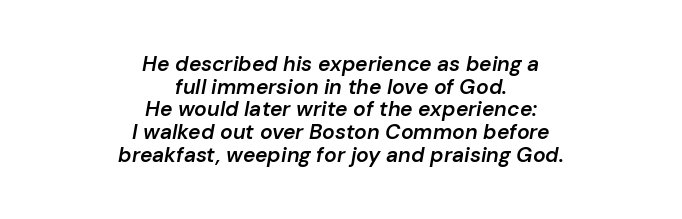
The image shows 21 px text type, italic (leaning right); set centered, tight line spacing (1.08x), normal letter spacing, not underlined.
